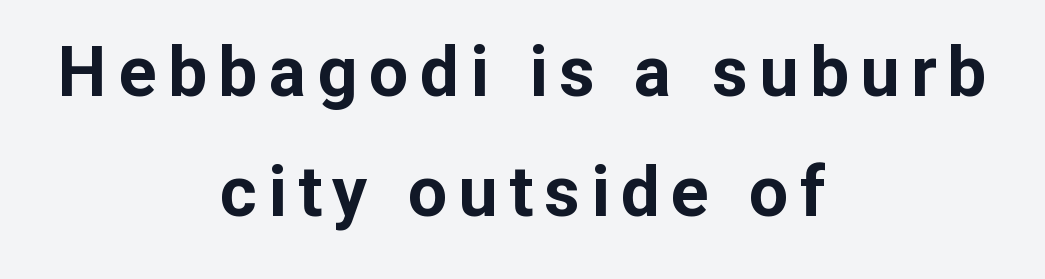
{"serif": "no", "italic": "no", "bold": "yes", "weight": "bold", "width": "normal", "stroke_contrast": "low", "x_height": "medium", "monospaced": "no", "underline": "no", "align": "center", "line_spacing_ratio": 1.72, "glyph_px": 70}
